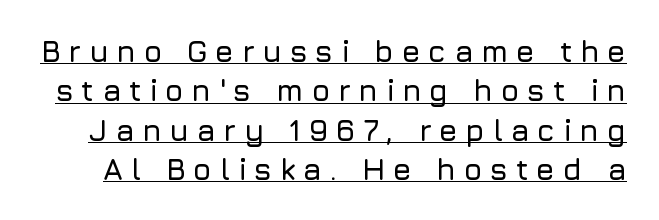
These lines sit exactly where default settings would place them. Spacing verdict: proportional, widths tailored to each character. Does a line run under the words? Yes, clearly. Does extra space separate the letters? Yes, quite a lot of it. Italic: no, the glyphs are upright roman.
